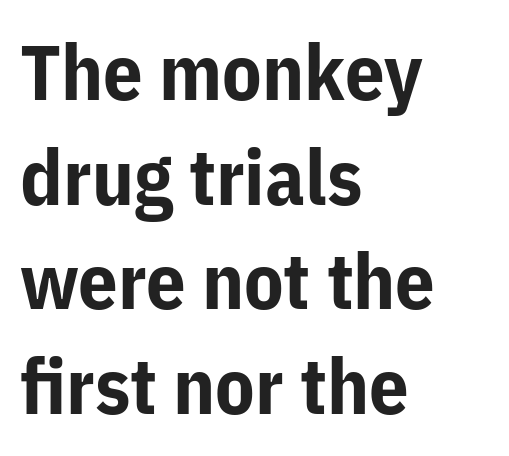
The space beneath each line is pristine and unruled. Compared with typical body copy, the letter spacing here is the same. The type sits square on the baseline with zero lean. The rendering uses natural spacing where letterforms have individual widths. The rag falls on the right side of this text block.
